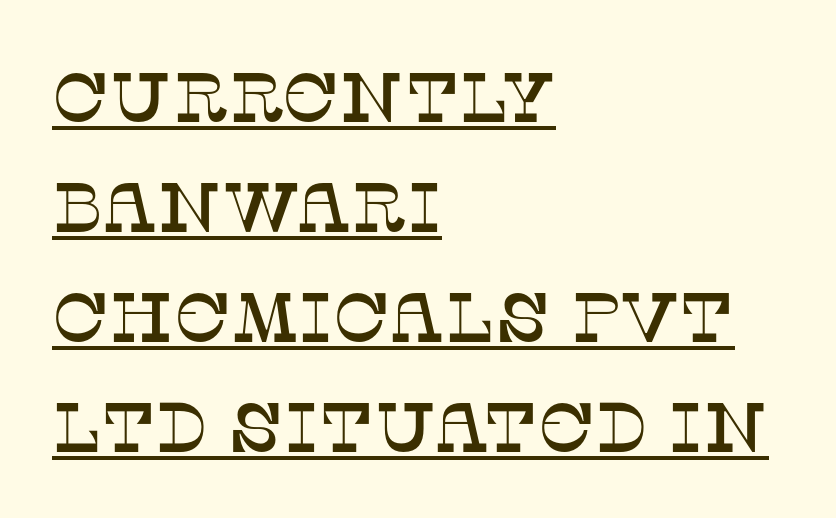
Somebody hit Ctrl+U on this one — the words are underlined. Looks like regular typesetting: each glyph gets only the width it needs. Tall strokes in this sample are plumb rather than angled. Line beginnings align vertically; line endings do not.
